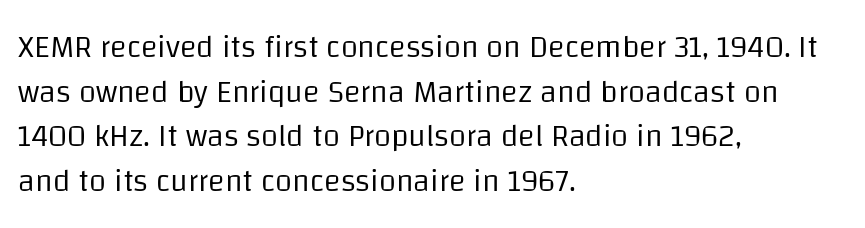
Line spacing here is normal. Posture: vertical. The typesetter chose a ragged-right arrangement here. The face looks like a standard text weight, possibly lighter.
